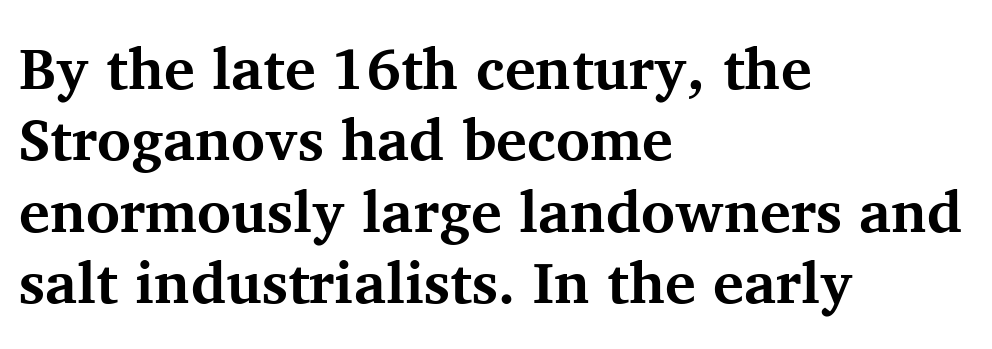
The face used here is rendered with its standard letterfit. No word sits above an underline. The passage is arranged the way most books set body copy — flush left. This sample has the flowing, uneven cadence of proportional lettering.
